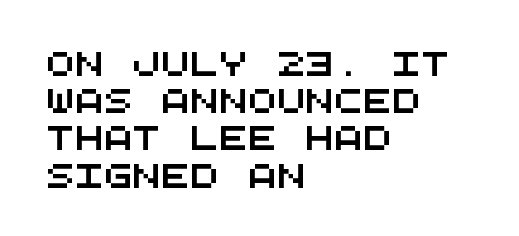
The lines in this sample share a left origin and differ only in where they stop. Evenly set lines give the paragraph a standard silhouette. The specimen omits any rule beneath the text block's lines. How are the letters spaced? Ordinarily, with no added tracking.
